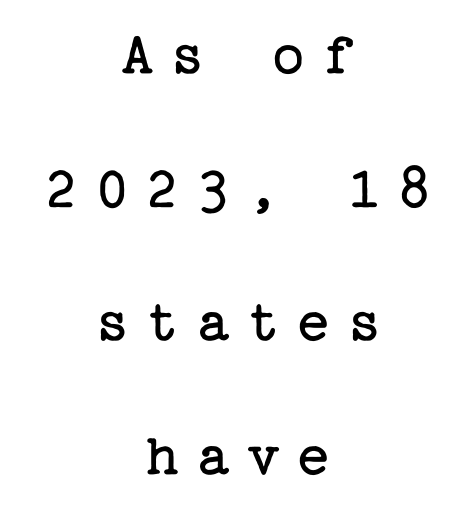
Successive baselines arrive slowly, with a big drop between each. Substantial extra tracking has been applied to these lines. These lines are composed in type with serifs. Is the stroke heavy? The answer is a plain regular-or-lighter. Underline: absent. Each line is balanced around a shared central axis.
